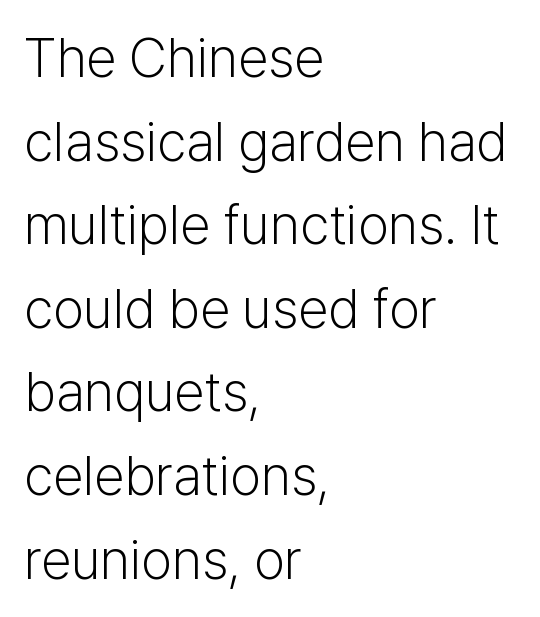
The image shows 55 px light sans-serif type, upright; set left-aligned, normal line spacing (1.52x), normal letter spacing, not underlined; low stroke contrast and a medium x-height.
